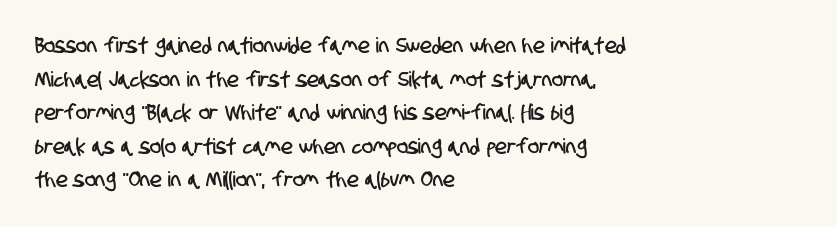
{"underline": "no", "align": "left", "line_spacing": "normal", "line_spacing_ratio": 1.6, "letter_spacing": "normal", "letter_spacing_em": 0.0, "glyph_px": 21}
